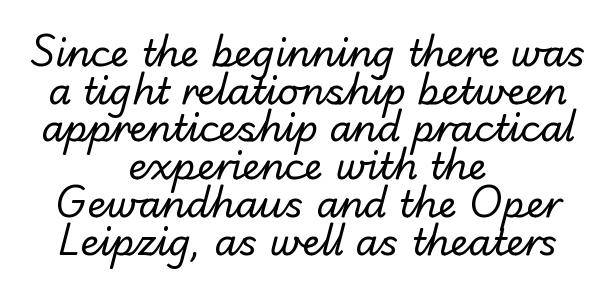
{"serif": "no", "bold": "no", "weight": "regular", "width": "normal", "stroke_contrast": "low", "x_height": "small", "monospaced": "no", "underline": "no", "align": "center", "line_spacing": "tight", "line_spacing_ratio": 1.02, "letter_spacing": "normal", "letter_spacing_em": 0.0, "glyph_px": 37}
